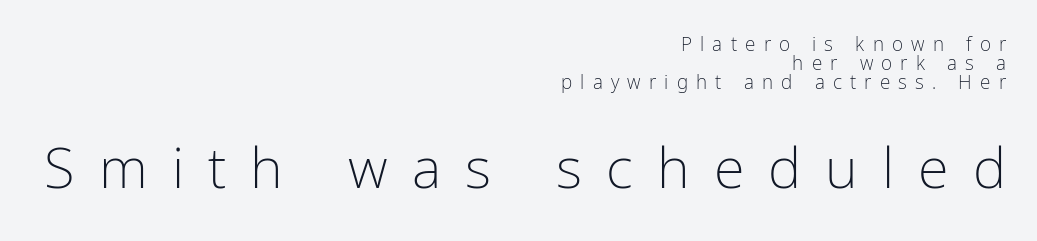
The image shows 56 px light, condensed sans-serif type, upright; set right-aligned, tight line spacing (0.99x), unusually wide letter spacing (+0.43 em), not underlined; the second (bottom) block is 2.95x larger; low stroke contrast and a medium x-height.
